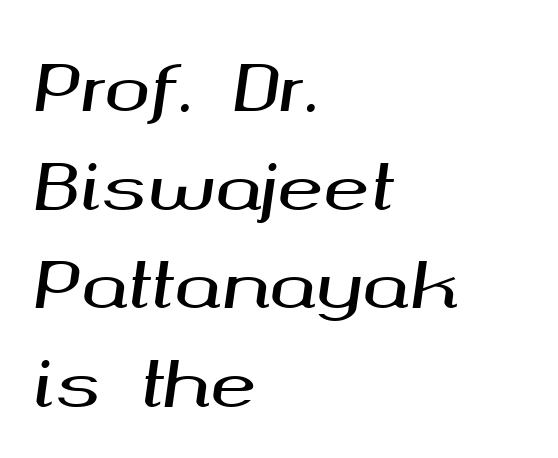
Q: Is the text italic (slanted)? A: Yes, it leans right by about 8 degrees.
Q: Is the text underlined? A: No.
Q: How is the paragraph aligned? A: Left-aligned.
Q: Is the spacing between letters normal or unusually wide? A: Normal.
Q: Is the spacing between lines tight, normal or loose? A: Normal.
Q: Width (condensed, normal, or wide)? A: Wide.
Q: Stroke contrast? A: Medium.
Q: x-height? A: Medium.
Q: Monospaced? A: No.
